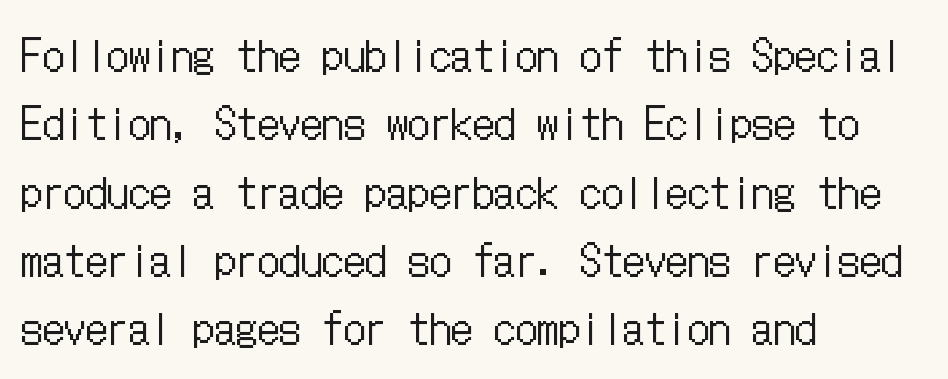
Bare-footed words on every line. The typesetter chose a ragged-right arrangement here. Unlike italic type, these characters show no tilt at all. The letters look calm and open, with moderate or lighter stems. What stands out about the letter spacing? Nothing — it is the standard amount.
